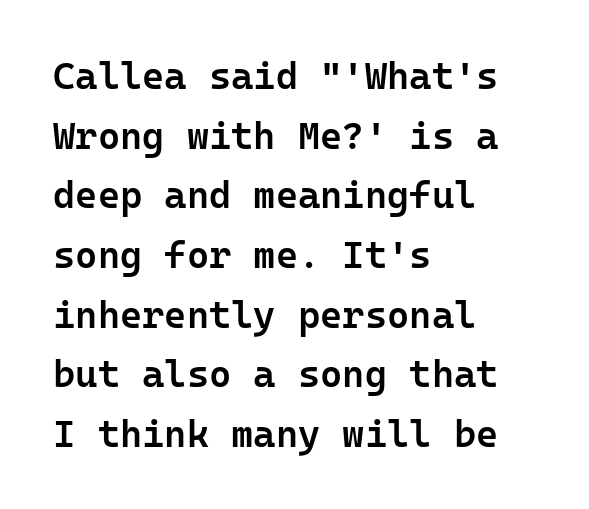
{"serif": "no", "italic": "no", "bold": "semi", "weight": "semibold", "width": "normal", "stroke_contrast": "low", "x_height": "medium", "monospaced": "yes", "underline": "no", "align": "left", "line_spacing": "normal", "line_spacing_ratio": 1.57, "letter_spacing": "normal", "letter_spacing_em": 0.0, "glyph_px": 38}
